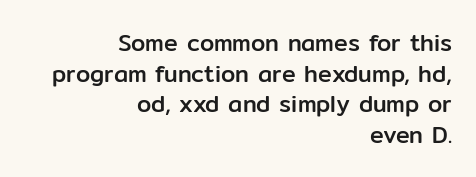
The paragraph has a hard right edge and a soft left edge. Is there much room between lines? A standard amount, neither cramped nor airy. This sample uses plain, unmodified letter spacing. Ordinary non-slanted type is in use. Descenders are the only things crossing below the line.
